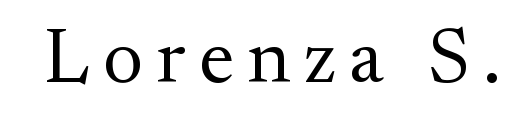
Q: Is the text bold? A: No.
Q: Is the text italic (slanted)? A: No, it is upright.
Q: Is the typeface a serif or a sans-serif typeface? A: Serif.
Q: Is the text underlined? A: No.
Q: Width (condensed, normal, or wide)? A: Normal.
Q: Stroke contrast? A: Medium.
Q: x-height? A: Small.
Q: Monospaced? A: No.
